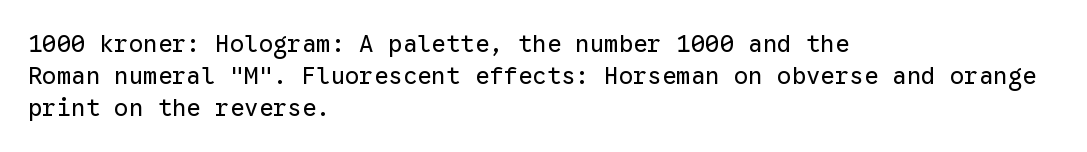
The image shows 24 px text type, upright; set left-aligned, normal line spacing (1.34x), normal letter spacing, not underlined.
